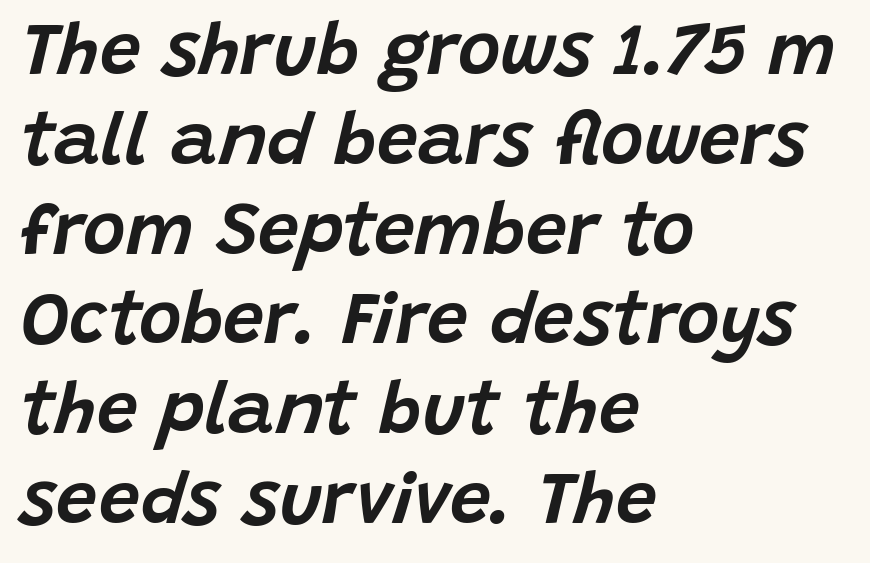
{"italic": "yes", "lean": "right", "slant_degrees": 15, "width": "normal", "stroke_contrast": "low", "x_height": "large", "monospaced": "no", "underline": "no", "align": "left", "line_spacing_ratio": 1.23, "letter_spacing": "normal", "letter_spacing_em": 0.0, "glyph_px": 73}
